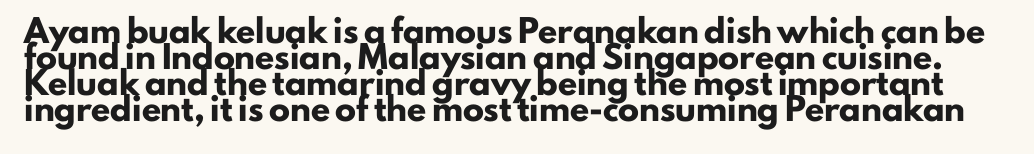
Q: Is the text bold? A: Yes.
Q: Is the text italic (slanted)? A: No, it is upright.
Q: Is the text underlined? A: No.
Q: Is the spacing between letters normal or unusually wide? A: Normal.
